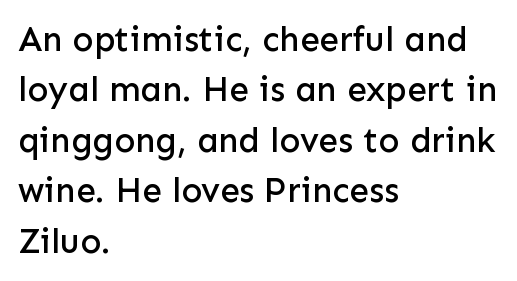
Vertical strokes here are truly vertical. The space between consecutive lines is moderate. The compositor pushed each line to the left boundary. The glyphs in this specimen are sans serif. The foot of each line stays bare and open. What stands out about the letter spacing? Nothing — it is the standard amount.
